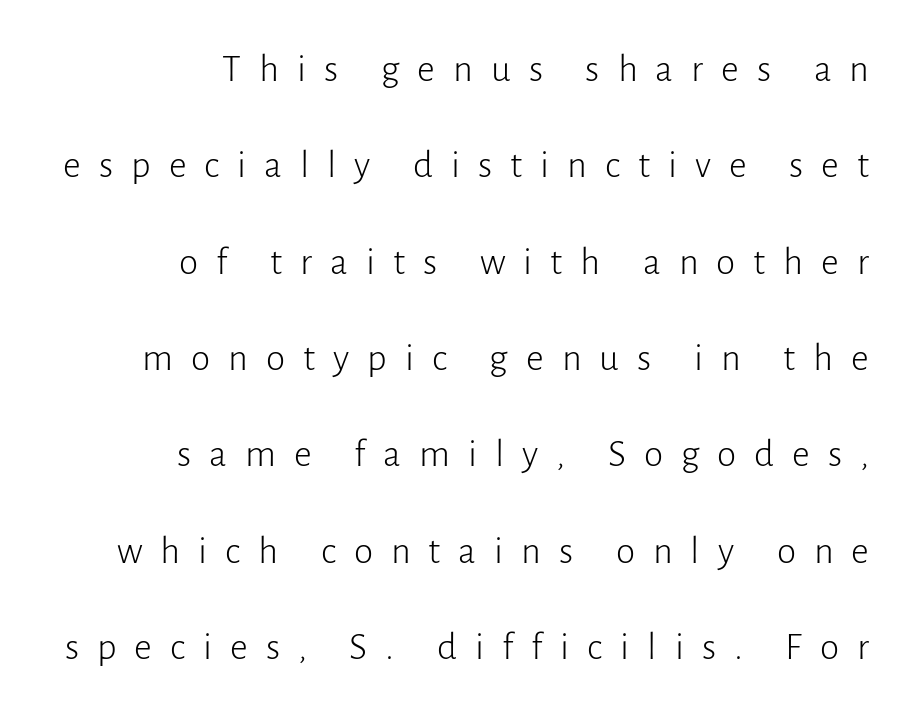
{"serif": "no", "italic": "no", "bold": "no", "weight": "light", "width": "normal", "stroke_contrast": "low", "x_height": "medium", "monospaced": "no", "underline": "no", "align": "right", "line_spacing": "loose", "line_spacing_ratio": 2.47, "letter_spacing": "wide", "letter_spacing_em": 0.46, "glyph_px": 39}
